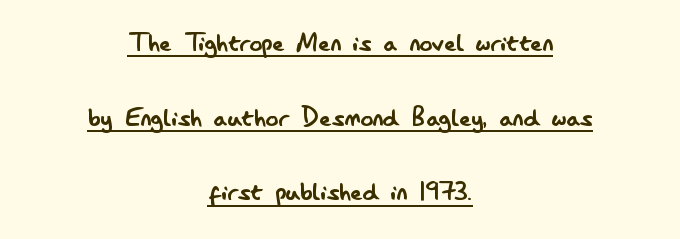
{"serif": "no", "italic": "no", "bold": "no", "weight": "regular", "width": "condensed", "stroke_contrast": "low", "x_height": "small", "monospaced": "no", "underline": "yes", "align": "center", "line_spacing": "loose", "line_spacing_ratio": 2.33, "letter_spacing": "normal", "letter_spacing_em": 0.0, "glyph_px": 32}
